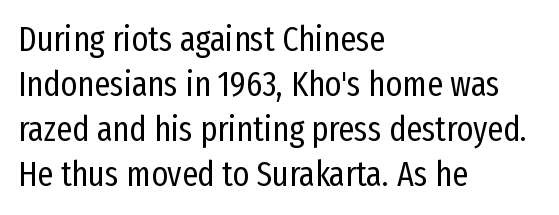
{"serif": "no", "italic": "no", "bold": "no", "weight": "regular", "width": "condensed", "stroke_contrast": "low", "x_height": "medium", "monospaced": "no", "underline": "no", "align": "left", "line_spacing": "normal", "line_spacing_ratio": 1.29, "letter_spacing": "normal", "letter_spacing_em": 0.0, "glyph_px": 35}
